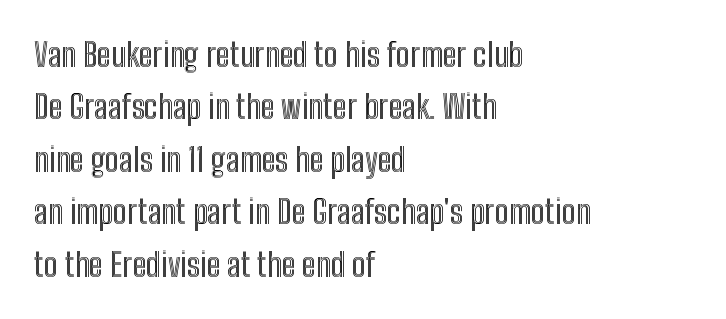
The face used here is proportionally spaced, like ordinary book or web type. Unmarked baselines from the first word to the last. Short note: letters normally spaced. Horizontally, the lines are justified to the leading edge only. Line spacing here is normal.
